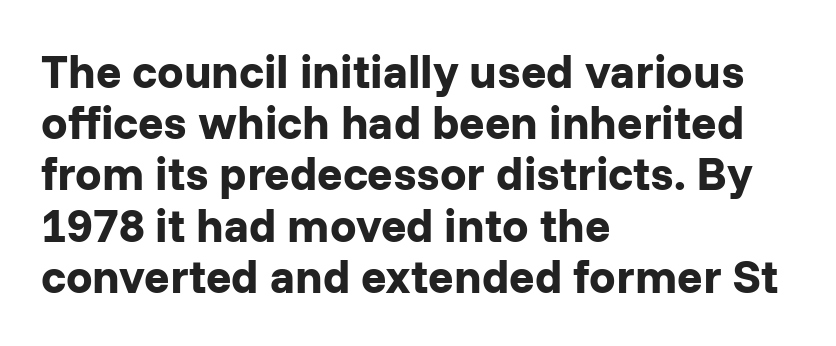
The image shows 47 px bold sans-serif type, upright; set left-aligned, tight line spacing (1.09x), normal letter spacing, not underlined; low stroke contrast and a medium x-height.
